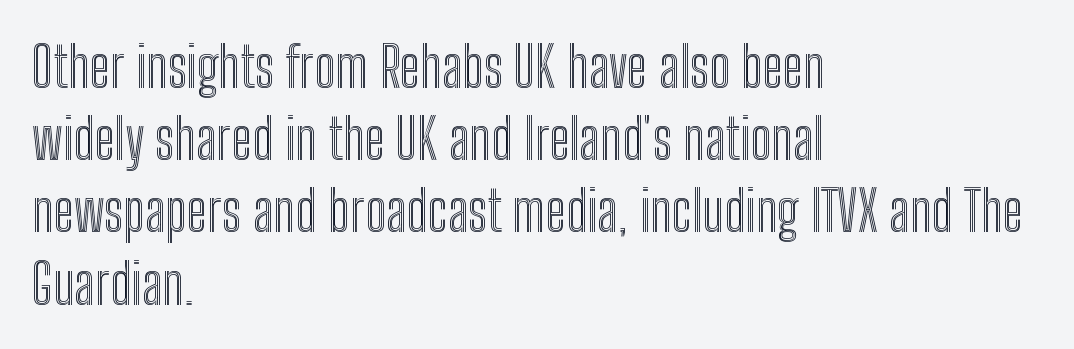
Rows of type keep a routine distance in the vertical direction. The letters advance in unequal steps, a hallmark of proportional type. Layout note: lines flush left. Unmarked baselines from the first word to the last.
